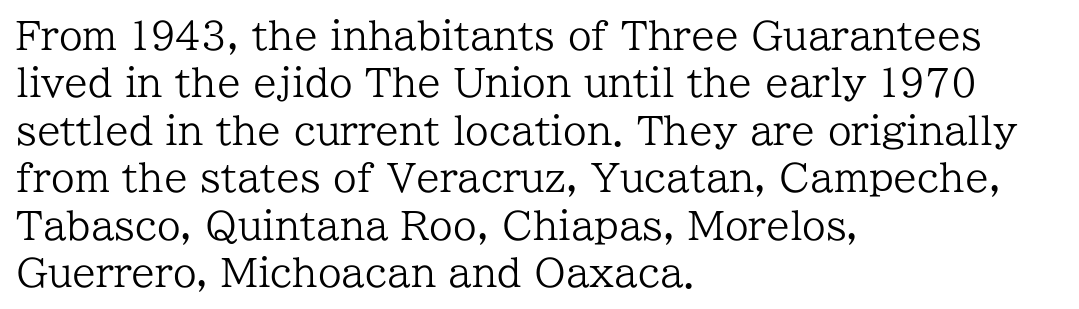
Q: Is the text bold? A: No.
Q: Is the text italic (slanted)? A: No, it is upright.
Q: Is the typeface a serif or a sans-serif typeface? A: Serif.
Q: Is the text underlined? A: No.
Q: How is the paragraph aligned? A: Left-aligned.
Q: Is the spacing between letters normal or unusually wide? A: Normal.
Q: Is the spacing between lines tight, normal or loose? A: Normal.
Q: Width (condensed, normal, or wide)? A: Normal.
Q: Stroke contrast? A: Low.
Q: x-height? A: Medium.
Q: Monospaced? A: No.
